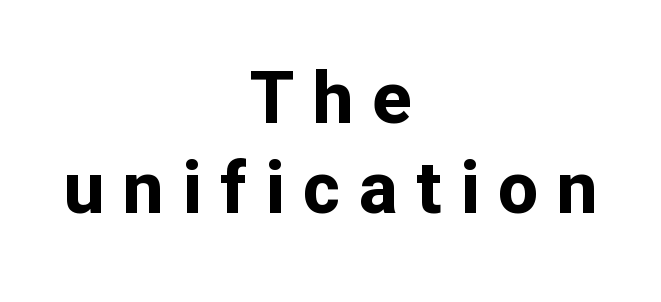
Q: Is the text bold? A: Yes.
Q: Is the text italic (slanted)? A: No, it is upright.
Q: Is the typeface a serif or a sans-serif typeface? A: Sans-serif.
Q: Is the text underlined? A: No.
Q: How is the paragraph aligned? A: Centered.
Q: Is the spacing between letters normal or unusually wide? A: Unusually wide.
Q: Is the spacing between lines tight, normal or loose? A: Normal.
Q: Width (condensed, normal, or wide)? A: Normal.
Q: Stroke contrast? A: Low.
Q: x-height? A: Medium.
Q: Monospaced? A: No.
